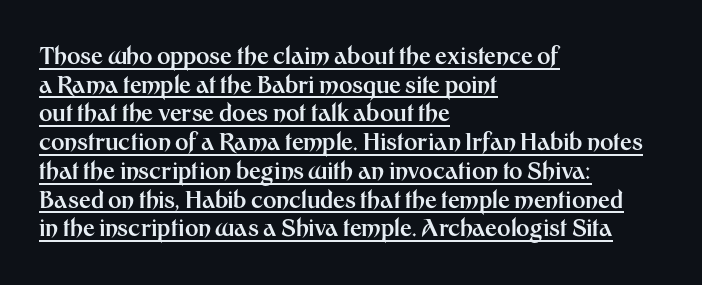
Q: Is the text bold? A: Yes.
Q: Is the text italic (slanted)? A: No, it is upright.
Q: Is the text underlined? A: Yes.
Q: How is the paragraph aligned? A: Left-aligned.
Q: Is the spacing between letters normal or unusually wide? A: Normal.
Q: Is the spacing between lines tight, normal or loose? A: Normal.
